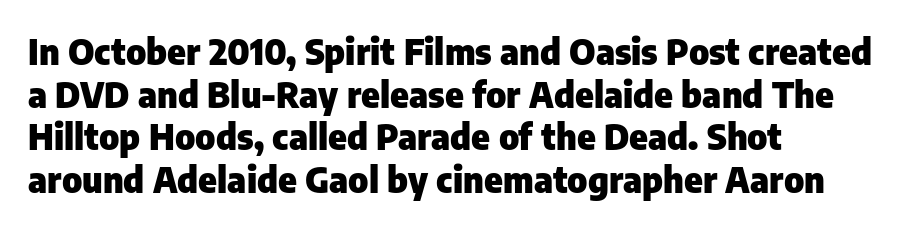
Think of a printed novel: that variable character pitch is what you see here. Descenders are the only things crossing below the line. Teacher's note: observe the even left margin — that is flush-left alignment. A typesetter would call this zero additional tracking. The glyphs have the mass of a bold cut. No feet cap the strokes, marking this as sans-serif type.
